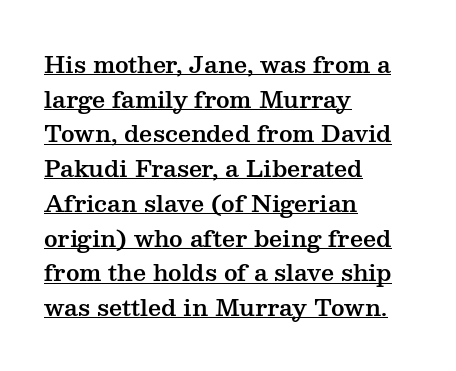
Q: Is the text italic (slanted)? A: No, it is upright.
Q: Is the text underlined? A: Yes.
Q: How is the paragraph aligned? A: Left-aligned.
Q: Is the spacing between letters normal or unusually wide? A: Normal.
Q: Is the spacing between lines tight, normal or loose? A: Normal.
